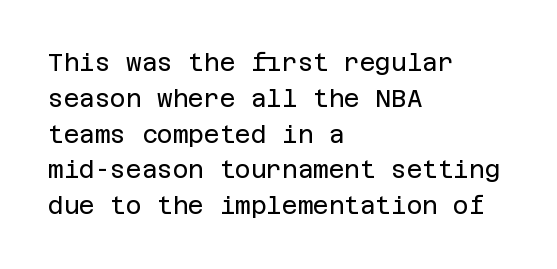
{"italic": "no", "bold": "no", "underline": "no", "align": "left", "line_spacing": "normal", "line_spacing_ratio": 1.49, "letter_spacing": "normal", "letter_spacing_em": 0.0, "glyph_px": 24}
